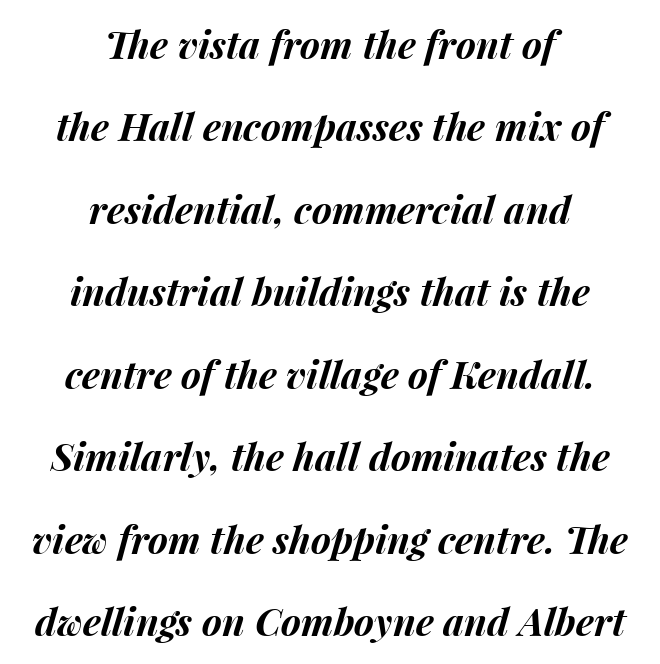
Q: Is the text bold? A: Yes.
Q: Is the text italic (slanted)? A: Yes, it leans right by about 15 degrees.
Q: Is the text underlined? A: No.
Q: How is the paragraph aligned? A: Centered.
Q: Is the spacing between letters normal or unusually wide? A: Normal.
Q: Is the spacing between lines tight, normal or loose? A: Loose.
Q: Width (condensed, normal, or wide)? A: Normal.
Q: Stroke contrast? A: Medium.
Q: x-height? A: Medium.
Q: Monospaced? A: No.
